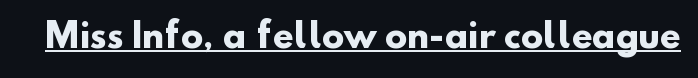
{"serif": "no", "bold": "yes", "weight": "heavy", "width": "normal", "stroke_contrast": "low", "x_height": "small", "monospaced": "no", "underline": "yes", "letter_spacing": "normal", "letter_spacing_em": 0.0, "glyph_px": 33}
